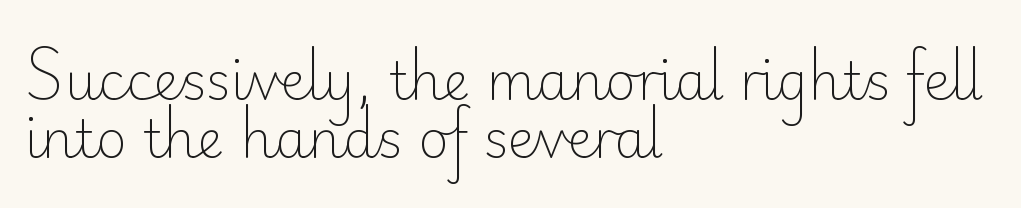
Horizontal bands of white between lines are thin slivers. This rendering features lettering with no underline. This sample uses a sans-serif face. The lines in this sample share a left origin and differ only in where they stop. Here the glyphs are tracked normally, forming tight word shapes.
